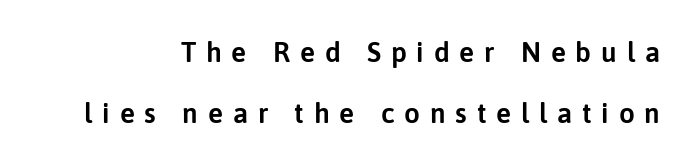
Are there feet on the stems? There aren't — it's a sans. Whoever set this chose breathing room over compactness in the vertical rhythm. The baseline area is clear. Letter spacing: wide.
